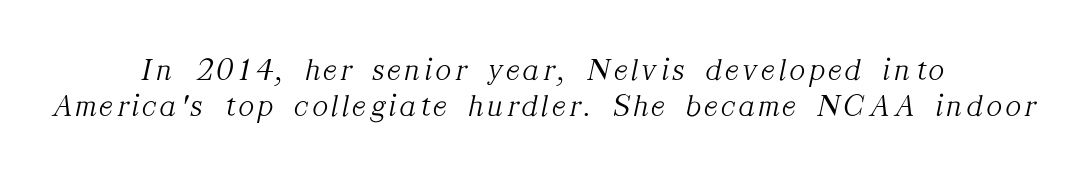
{"serif": "yes", "italic": "yes", "lean": "right", "slant_degrees": 12, "bold": "no", "weight": "light", "width": "normal", "stroke_contrast": "medium", "x_height": "medium", "monospaced": "no", "underline": "no", "align": "center", "line_spacing": "tight", "line_spacing_ratio": 1.13, "glyph_px": 32}
